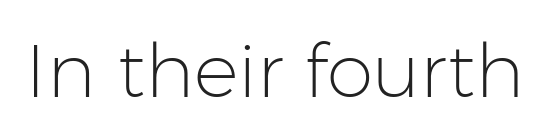
Q: Is the text bold? A: No.
Q: Is the text italic (slanted)? A: No, it is upright.
Q: Is the typeface a serif or a sans-serif typeface? A: Sans-serif.
Q: Is the text underlined? A: No.
Q: Is the spacing between letters normal or unusually wide? A: Normal.
Q: Width (condensed, normal, or wide)? A: Normal.
Q: Stroke contrast? A: Low.
Q: x-height? A: Medium.
Q: Monospaced? A: No.
